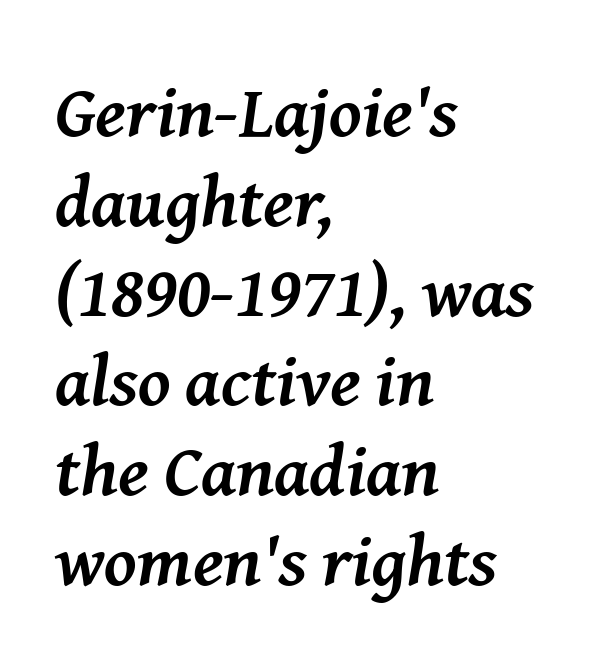
The image shows 73 px semibold serif type, italic (leaning right); set left-aligned, line spacing 1.23x, normal letter spacing, not underlined; medium stroke contrast and a medium x-height.
